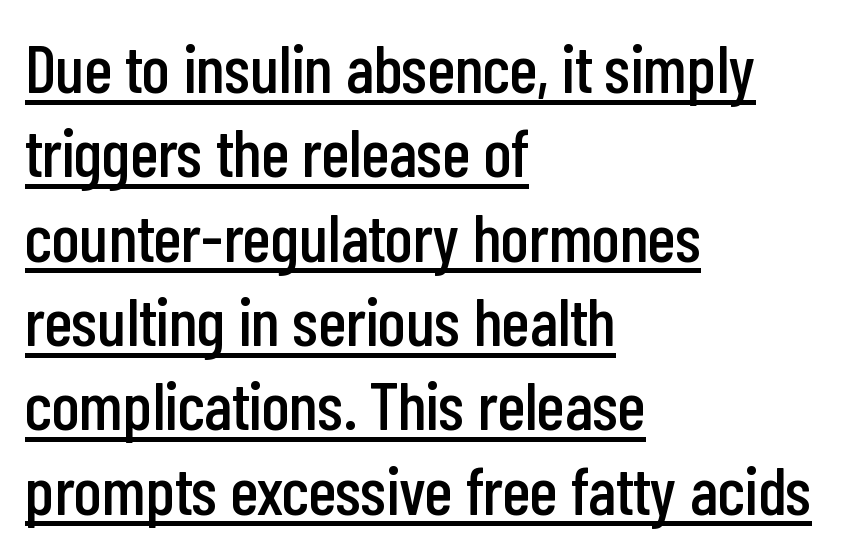
The image shows 68 px condensed sans-serif type, upright; set left-aligned, line spacing 1.24x, normal letter spacing, underlined; low stroke contrast and a medium x-height.
